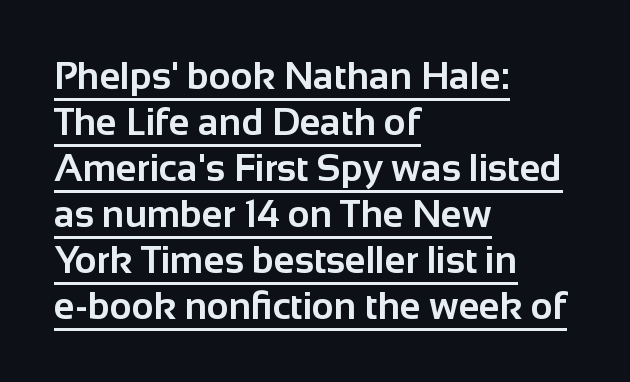
Q: Is the text bold? A: Yes.
Q: Is the text italic (slanted)? A: No, it is upright.
Q: Is the typeface a serif or a sans-serif typeface? A: Sans-serif.
Q: Is the text underlined? A: Yes.
Q: How is the paragraph aligned? A: Left-aligned.
Q: Is the spacing between letters normal or unusually wide? A: Normal.
Q: Width (condensed, normal, or wide)? A: Normal.
Q: Stroke contrast? A: Low.
Q: x-height? A: Medium.
Q: Monospaced? A: No.
